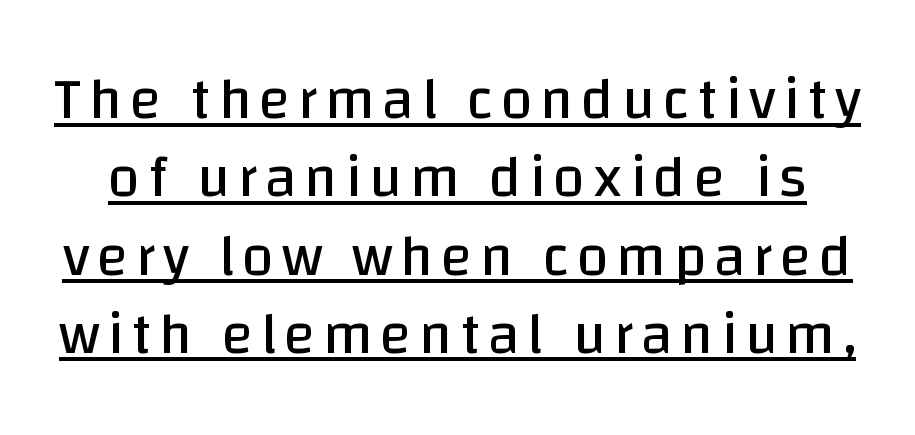
{"serif": "no", "italic": "no", "bold": "no", "weight": "regular", "width": "normal", "stroke_contrast": "low", "x_height": "large", "monospaced": "no", "underline": "yes", "line_spacing": "normal", "line_spacing_ratio": 1.35, "glyph_px": 58}
